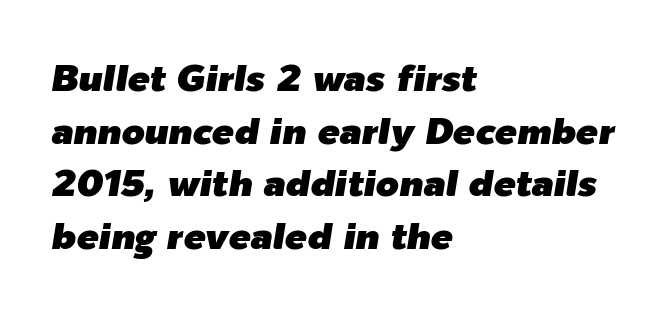
Q: Is the text italic (slanted)? A: Yes, it leans right by about 9 degrees.
Q: Is the text underlined? A: No.
Q: How is the paragraph aligned? A: Left-aligned.
Q: Is the spacing between letters normal or unusually wide? A: Normal.
Q: Is the spacing between lines tight, normal or loose? A: Normal.
Q: Width (condensed, normal, or wide)? A: Normal.
Q: Stroke contrast? A: Low.
Q: x-height? A: Medium.
Q: Monospaced? A: No.
